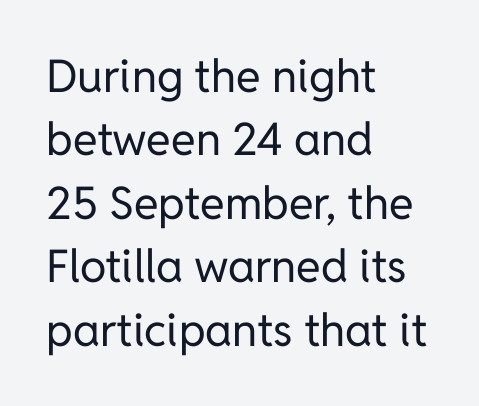
Whoever set this chose a conventional vertical rhythm. Underline: absent. No italicization has been applied; the sample stays upright. A light-to-regular cut is what we see here. Serifs: no, the terminals of the letterforms are clean.
